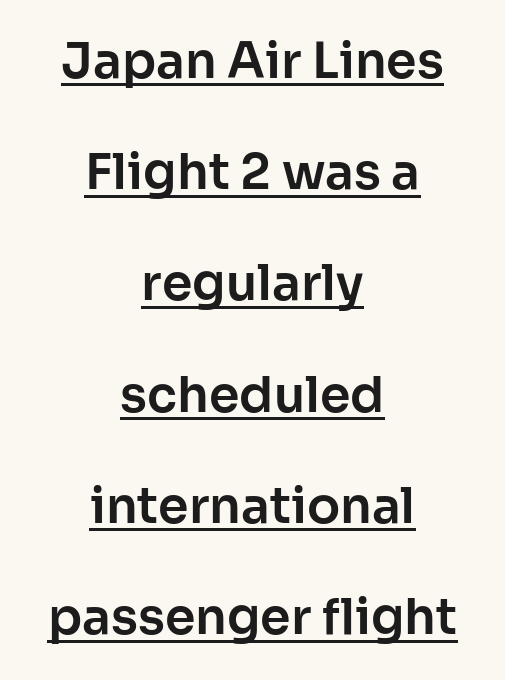
The image shows 49 px sans-serif type, upright; set centered, loose line spacing (2.27x), normal letter spacing, underlined; low stroke contrast and a medium x-height.
